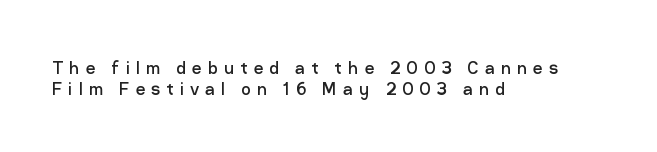
Q: Is the text bold? A: No.
Q: Is the text italic (slanted)? A: No, it is upright.
Q: Is the text underlined? A: No.
Q: How is the paragraph aligned? A: Left-aligned.
Q: Is the spacing between letters normal or unusually wide? A: Unusually wide.
Q: Is the spacing between lines tight, normal or loose? A: Tight.
